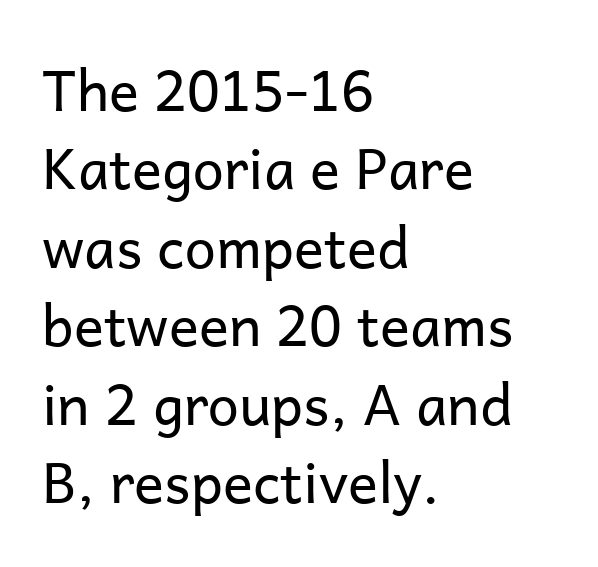
The image shows 56 px regular-weight sans-serif type, upright; set left-aligned, normal line spacing (1.4x), normal letter spacing, not underlined; low stroke contrast and a medium x-height.
